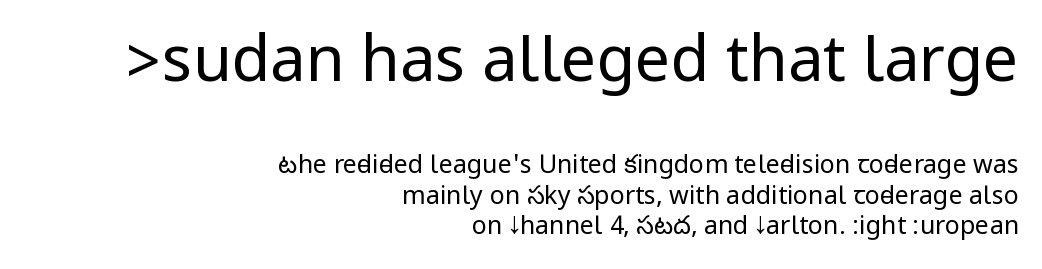
{"serif": "no", "italic": "no", "bold": "no", "weight": "regular", "width": "condensed", "stroke_contrast": "low", "underline": "no", "align": "right", "line_spacing_ratio": 1.22, "letter_spacing": "normal", "letter_spacing_em": 0.0, "larger_block": "first", "size_ratio": 2.52, "glyph_px": 63}
